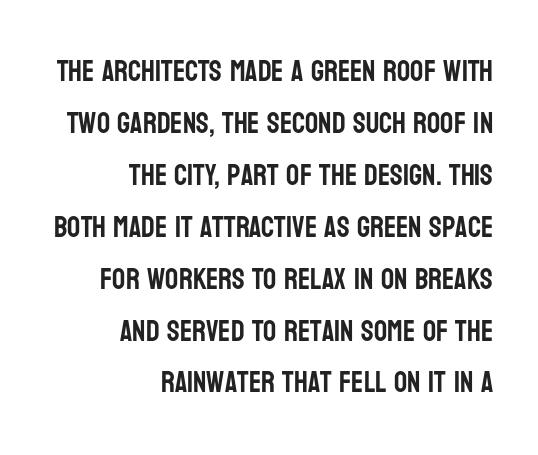
{"serif": "no", "italic": "no", "width": "condensed", "stroke_contrast": "low", "x_height": "large", "monospaced": "no", "underline": "no", "align": "right", "line_spacing_ratio": 1.79, "letter_spacing": "normal", "letter_spacing_em": 0.0, "glyph_px": 29}
